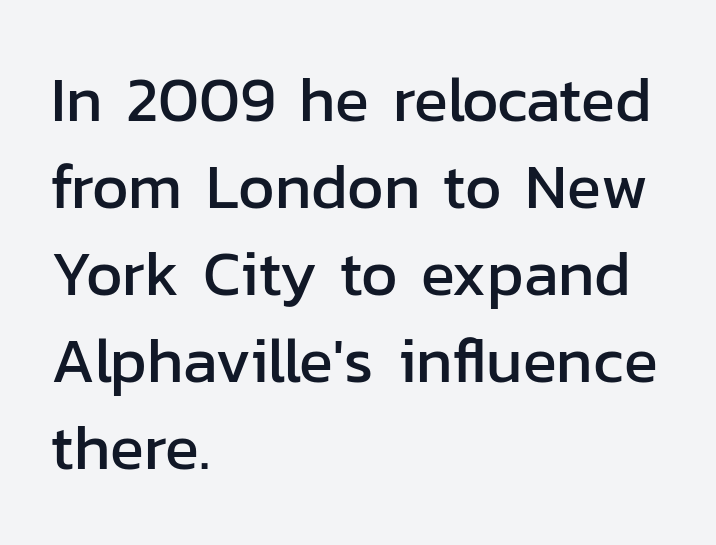
{"serif": "no", "italic": "no", "width": "normal", "stroke_contrast": "low", "x_height": "medium", "monospaced": "no", "underline": "no", "align": "left", "line_spacing": "normal", "line_spacing_ratio": 1.38, "letter_spacing": "normal", "letter_spacing_em": 0.0, "glyph_px": 63}
